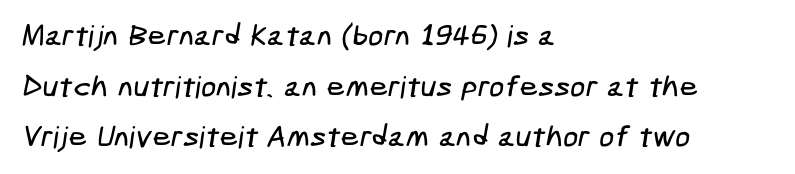
The space beneath each line is pristine and unruled. Visually the block forms a straight wall on the left and a jagged coastline on the right. Classification — sans serif. Inter-character spacing is left at the font's built-in metrics.
